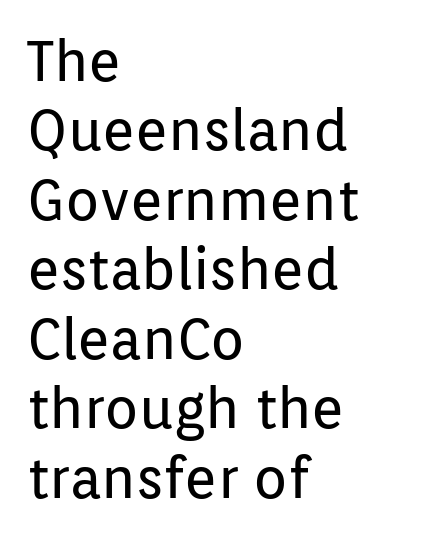
{"serif": "no", "italic": "no", "bold": "no", "weight": "regular", "width": "normal", "stroke_contrast": "low", "x_height": "medium", "monospaced": "no", "underline": "no", "align": "left", "line_spacing_ratio": 1.24, "letter_spacing": "normal", "letter_spacing_em": 0.0, "glyph_px": 56}
